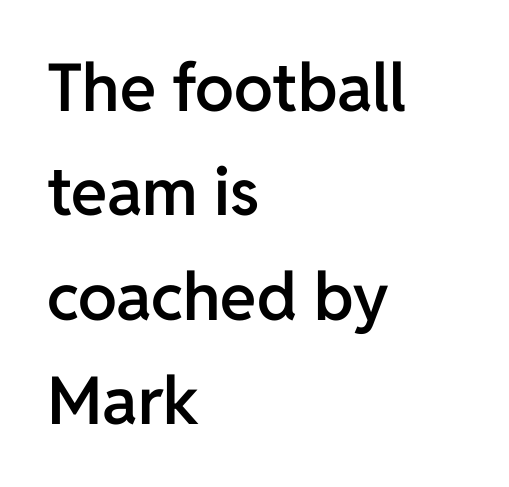
The sample has been set in demibold, a notch under bold. Unlike italic type, these characters show no tilt at all. Caption: standard tracking, unaltered. Students, observe: this is what conventionally led text looks like. Here the designer chose a conventional face with non-uniform glyph widths. Anything drawn beneath the words? Only blank space.
